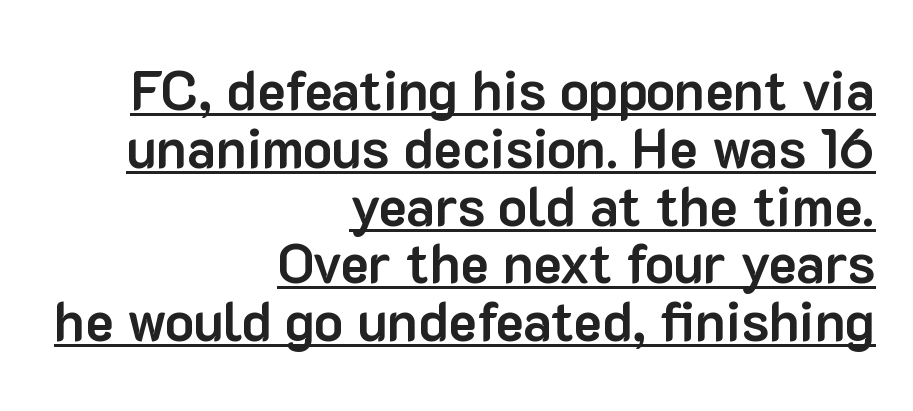
The image shows 54 px bold sans-serif type, upright; set right-aligned, tight line spacing (1.07x), normal letter spacing, underlined; low stroke contrast and a medium x-height.
